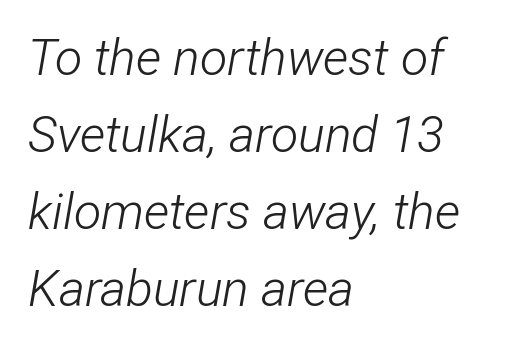
Q: Is the text bold? A: No.
Q: Is the text italic (slanted)? A: Yes, it leans right by about 12 degrees.
Q: Is the text underlined? A: No.
Q: How is the paragraph aligned? A: Left-aligned.
Q: Is the spacing between letters normal or unusually wide? A: Normal.
Q: Is the spacing between lines tight, normal or loose? A: Normal.
Q: Width (condensed, normal, or wide)? A: Condensed.
Q: Stroke contrast? A: Low.
Q: x-height? A: Medium.
Q: Monospaced? A: No.
